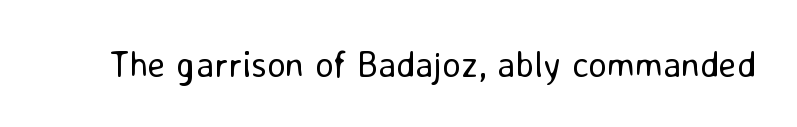
Is this a fixed-width face? No — the glyphs have proportional, varying widths. Vertical strokes here are truly vertical. Glance below the letters and you will spot only blank space. The face used here is a sans, in the tradition of grotesques and geometrics. The face looks like a standard text weight, possibly lighter. Short note: letters normally spaced.
